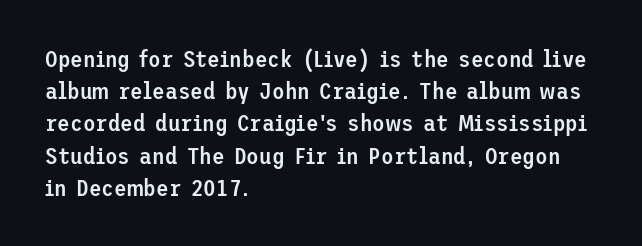
Q: Is the text bold? A: Semi-bold.
Q: Is the text italic (slanted)? A: No, it is upright.
Q: Is the text underlined? A: No.
Q: How is the paragraph aligned? A: Left-aligned.
Q: Is the spacing between letters normal or unusually wide? A: Normal.
Q: Is the spacing between lines tight, normal or loose? A: Normal.
